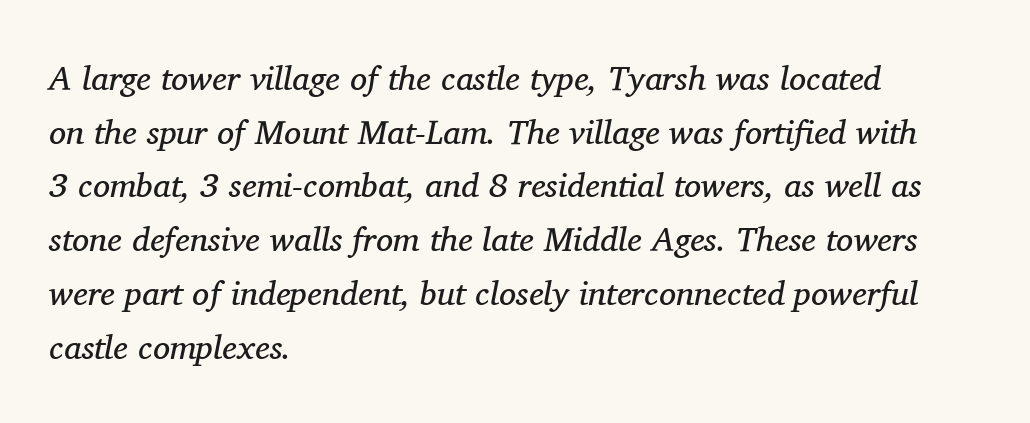
The image shows 34 px regular-weight serif type, italic (leaning right); set left-aligned, normal line spacing (1.58x), normal letter spacing, not underlined; medium stroke contrast and a medium x-height.
